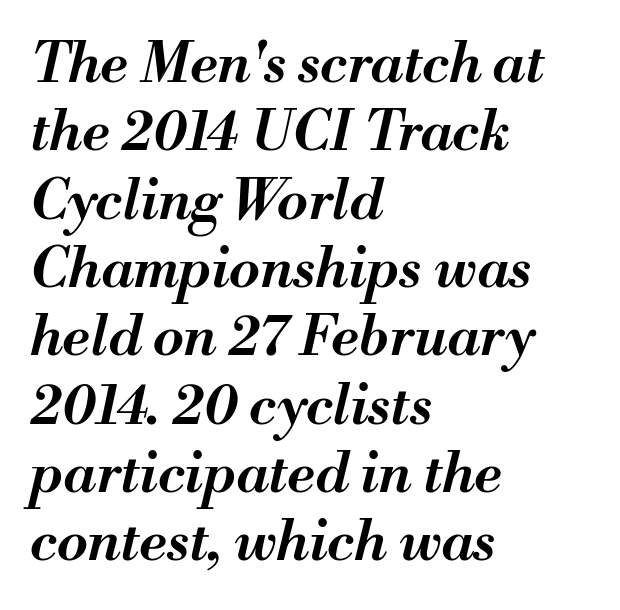
Bare-footed words on every line. A somewhat darkened texture: the type is semibold rather than bold. You could not count columns in this text — the font is proportionally spaced. Which margin do the lines hug? The left one — the right edge is uneven. Compared with typical body copy, the letter spacing here is the same.
